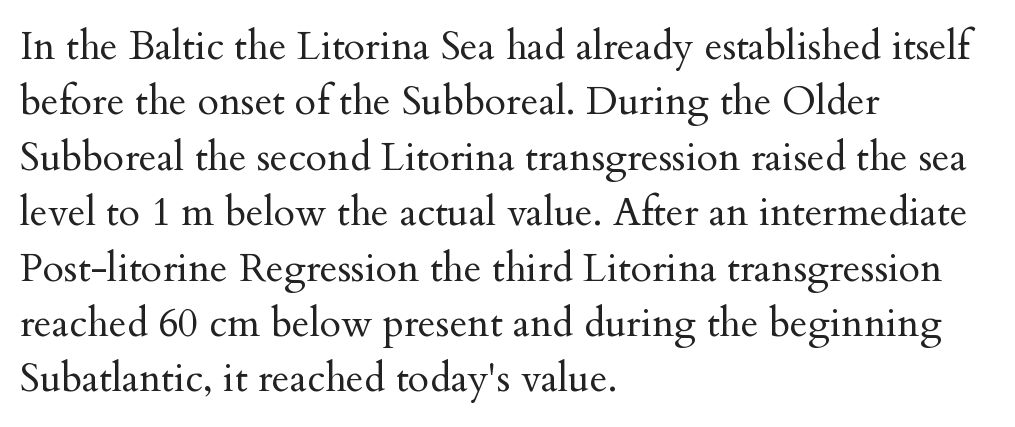
Varying glyph widths throughout — classic text-font behaviour. Ordinary non-slanted type is in use. Which margin do the lines hug? The left one — the right edge is uneven. There is no visible air inserted between adjacent glyphs. Horizontal bands of white between lines are of average thickness. Small tapered or slab feet sit at the stroke ends, so this counts as serif.
